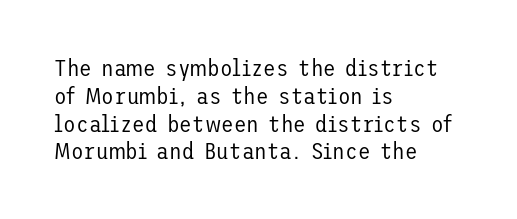
Q: Is the text bold? A: No.
Q: Is the text italic (slanted)? A: No, it is upright.
Q: Is the text underlined? A: No.
Q: How is the paragraph aligned? A: Left-aligned.
Q: Is the spacing between letters normal or unusually wide? A: Normal.
